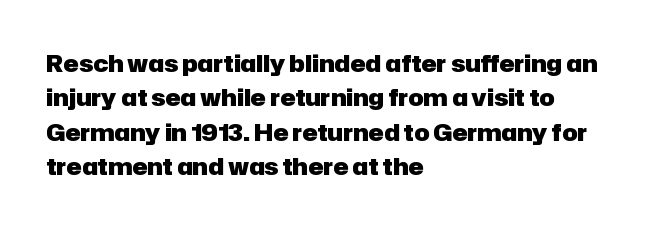
Is the letter spacing exaggerated? No — it looks like the ordinary default. Reading down the block, your eye returns to a fixed left position each line. Heavy-handed strokes throughout: this text is bold. Just letters on the line, the space beneath them empty. Baseline-to-baseline distance is the conventional proportion of letter height. A roman cut, with each character standing at attention.
